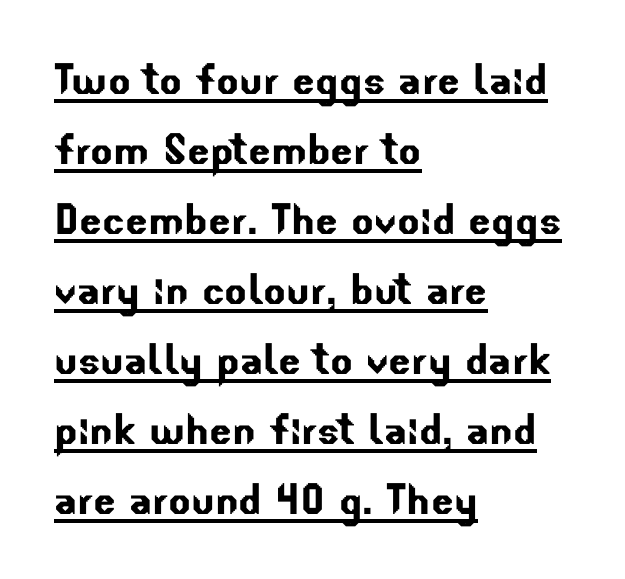
Q: Is the typeface a serif or a sans-serif typeface? A: Sans-serif.
Q: Is the text underlined? A: Yes.
Q: How is the paragraph aligned? A: Left-aligned.
Q: Is the spacing between letters normal or unusually wide? A: Normal.
Q: Is the spacing between lines tight, normal or loose? A: Normal.
Q: Width (condensed, normal, or wide)? A: Normal.
Q: Stroke contrast? A: Low.
Q: x-height? A: Small.
Q: Monospaced? A: No.
